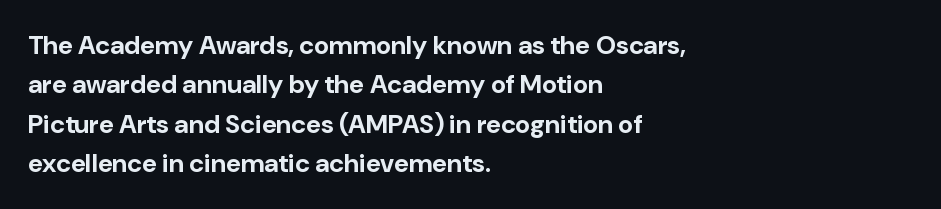
The image shows 26 px bold type, upright; set left-aligned, normal line spacing (1.51x), normal letter spacing, not underlined.
